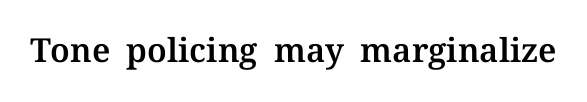
The baseline area is clear. The passage shown is typed in a proportional face where columns would drift. Unlike italic type, these characters show no tilt at all. What stands out about the letter spacing? Nothing — it is the standard amount. The passage shown is typeset with a serif family.
